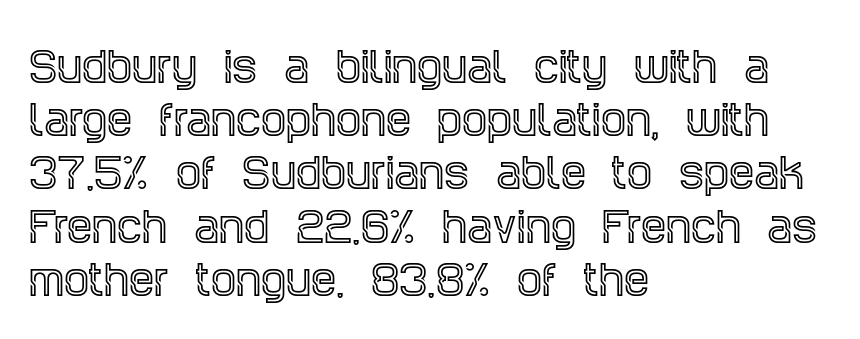
The image shows 40 px condensed serif type, upright; set left-aligned, normal line spacing (1.33x), normal letter spacing, not underlined; a large x-height.
